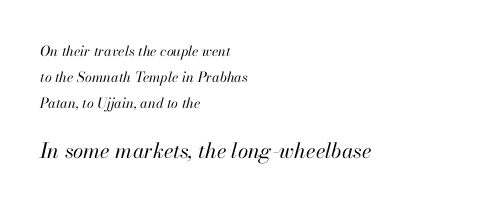
The image shows 21 px text type, italic (leaning right); set left-aligned, line spacing 1.84x, normal letter spacing, not underlined; the second (bottom) block is 1.5x larger.
